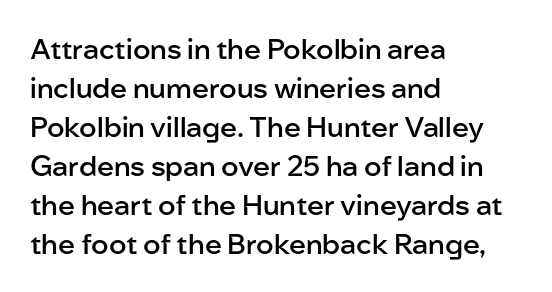
Does extra space separate the letters? No, they use regular spacing. Varying glyph widths throughout — classic text-font behaviour. The rendering anchors every line to the left-hand side. Heft: intermediate — a semibold. Glance below the letters and you will spot only blank space.
